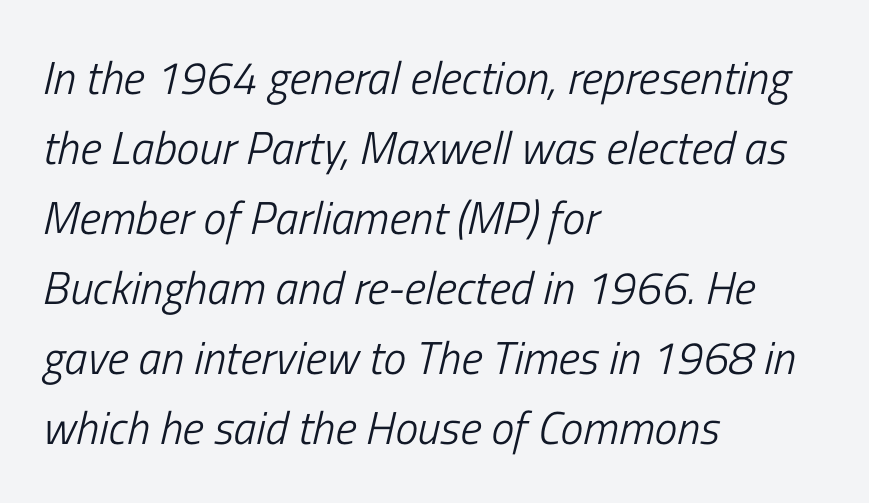
{"italic": "yes", "lean": "right", "slant_degrees": 13, "bold": "no", "weight": "light", "width": "condensed", "stroke_contrast": "low", "x_height": "medium", "monospaced": "no", "underline": "no", "align": "left", "line_spacing": "normal", "line_spacing_ratio": 1.52, "letter_spacing": "normal", "letter_spacing_em": 0.0, "glyph_px": 46}
